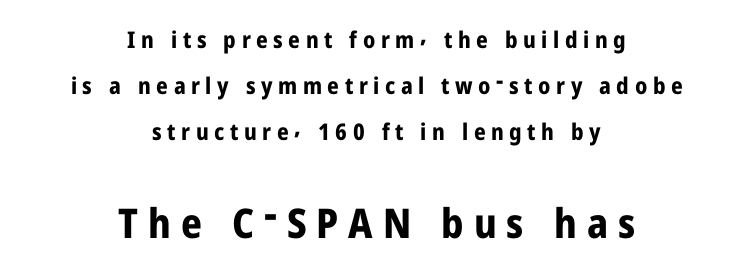
Quick note: not italic, upright. Compared with a flush-left layout, this one balances lines on the center instead. You could not count columns in this text — the font is proportionally spaced. Someone cranked the tracking dial way up on this one. Pretty heavy lettering here — definitely bold.
